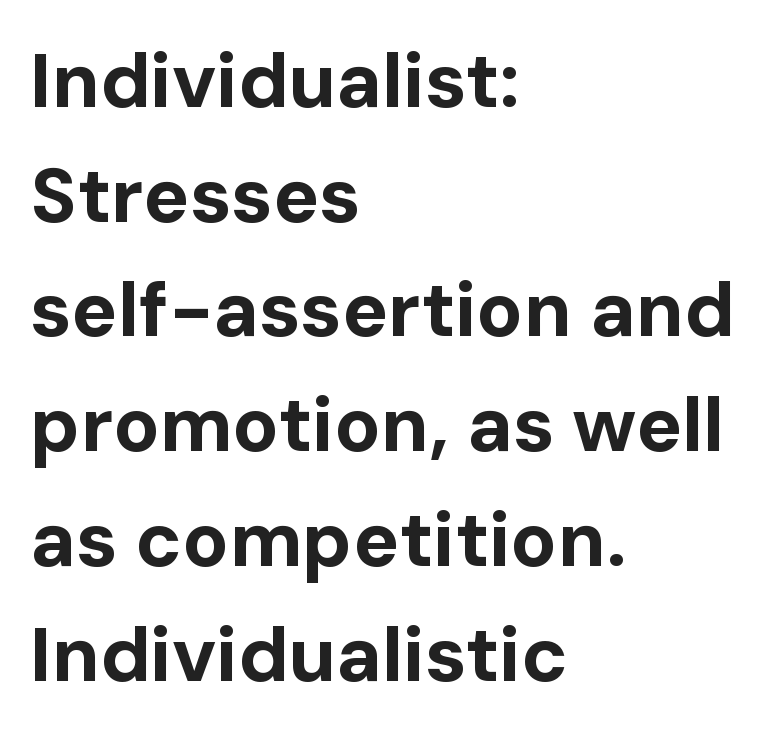
You can tell from the bare stems that sans-serif type was used. Only glyphs here, with clear space below each row. The face used here is proportionally spaced, like ordinary book or web type. The vertical gap from one line to the next is medium. No italicization has been applied; the sample stays upright.
